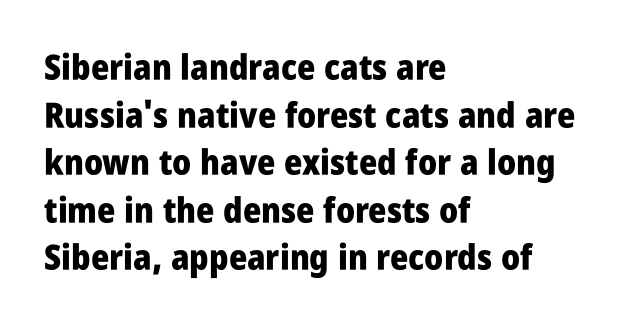
Q: Is the text bold? A: Yes.
Q: Is the text italic (slanted)? A: No, it is upright.
Q: Is the typeface a serif or a sans-serif typeface? A: Sans-serif.
Q: Is the text underlined? A: No.
Q: How is the paragraph aligned? A: Left-aligned.
Q: Is the spacing between letters normal or unusually wide? A: Normal.
Q: Is the spacing between lines tight, normal or loose? A: Normal.
Q: Width (condensed, normal, or wide)? A: Condensed.
Q: Stroke contrast? A: Low.
Q: x-height? A: Large.
Q: Monospaced? A: No.
